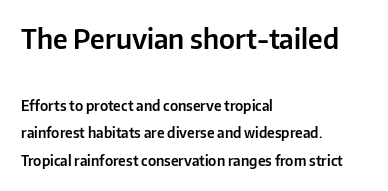
The image shows 27 px text type, upright; set left-aligned, loose line spacing (1.97x), normal letter spacing, not underlined; the first (top) block is 1.93x larger.
